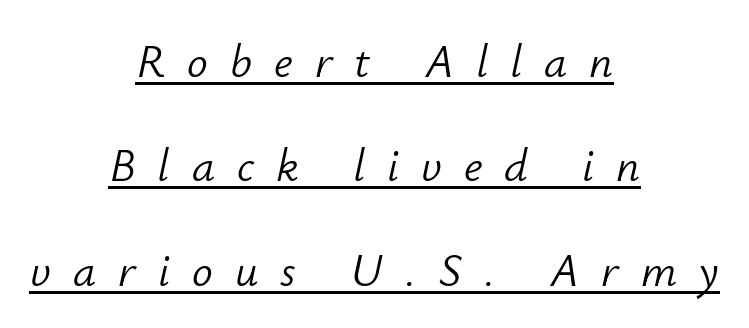
No letter is thick-stroked: the sample isn't bold. If you measured baseline to baseline, you'd find a long distance. The rag falls on both sides of this text block equally. Think of a printed novel: that variable character pitch is what you see here. Underlining? Definitely there.
